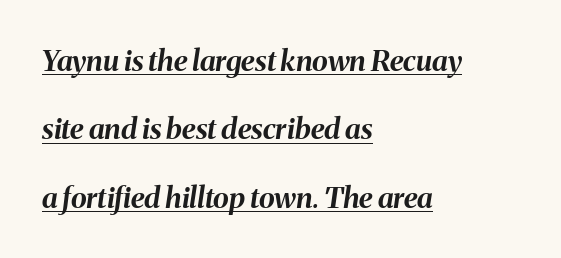
The image shows 29 px bold type, italic (leaning right); set left-aligned, loose line spacing (2.36x), normal letter spacing, underlined; medium stroke contrast and a medium x-height.
